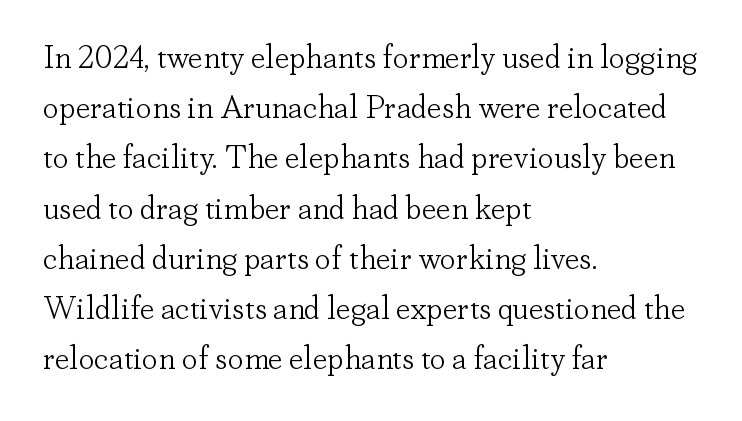
Q: Is the text bold? A: No.
Q: Is the text italic (slanted)? A: No, it is upright.
Q: Is the typeface a serif or a sans-serif typeface? A: Serif.
Q: Is the text underlined? A: No.
Q: How is the paragraph aligned? A: Left-aligned.
Q: Is the spacing between letters normal or unusually wide? A: Normal.
Q: Is the spacing between lines tight, normal or loose? A: Normal.
Q: Width (condensed, normal, or wide)? A: Normal.
Q: Stroke contrast? A: Low.
Q: x-height? A: Small.
Q: Monospaced? A: No.
